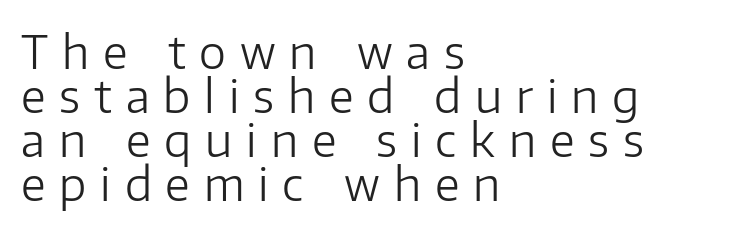
The image shows 46 px light sans-serif type, upright; set left-aligned, tight line spacing (0.96x), unusually wide letter spacing (+0.3 em), not underlined; low stroke contrast and a medium x-height.
